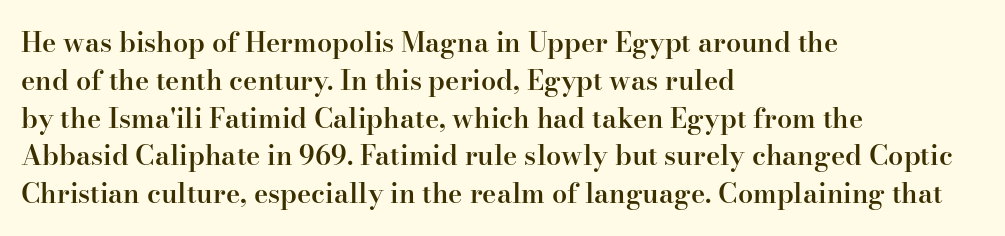
{"italic": "no", "bold": "semi", "underline": "no", "align": "left", "line_spacing": "normal", "line_spacing_ratio": 1.4, "letter_spacing": "normal", "letter_spacing_em": 0.0, "glyph_px": 27}
